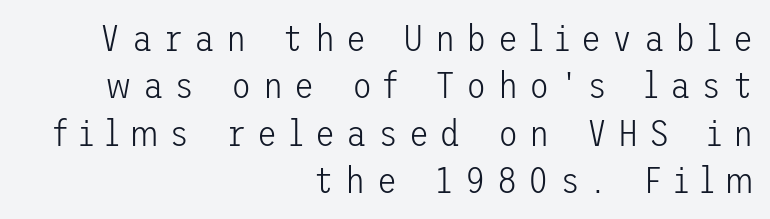
The image shows 37 px light sans-serif type, upright; set right-aligned, normal line spacing (1.28x), unusually wide letter spacing (+0.3 em), not underlined; low stroke contrast and a medium x-height.
